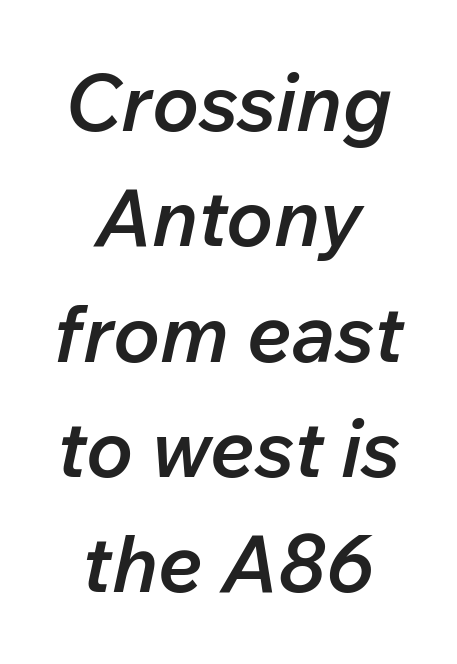
Q: Is the text bold? A: Semi-bold.
Q: Is the text italic (slanted)? A: Yes, it leans right by about 12 degrees.
Q: Is the text underlined? A: No.
Q: How is the paragraph aligned? A: Centered.
Q: Is the spacing between letters normal or unusually wide? A: Normal.
Q: Is the spacing between lines tight, normal or loose? A: Normal.
Q: Width (condensed, normal, or wide)? A: Normal.
Q: Stroke contrast? A: Low.
Q: x-height? A: Medium.
Q: Monospaced? A: No.
